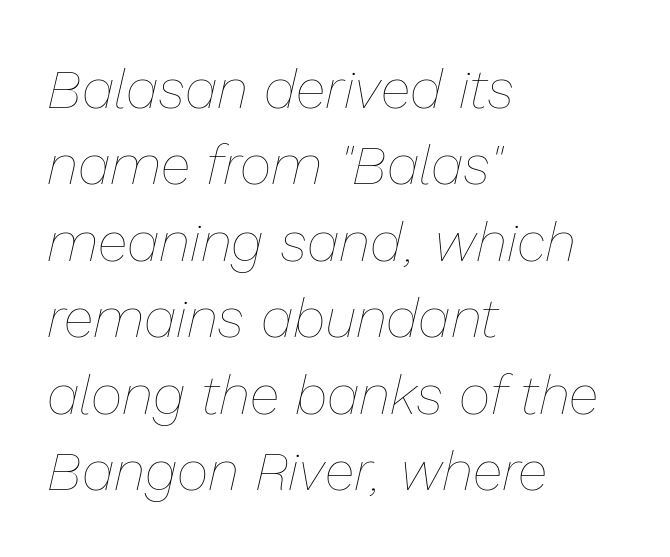
The image shows 55 px thin type, italic (leaning right); set left-aligned, normal line spacing (1.39x), normal letter spacing, not underlined; low stroke contrast and a medium x-height.
